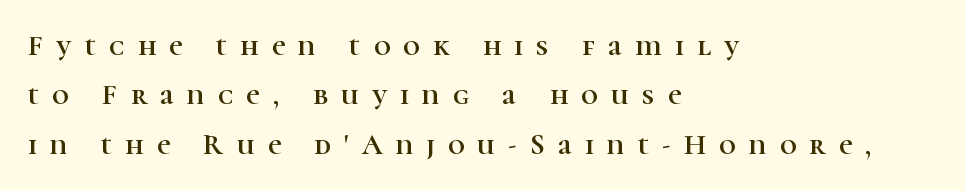
The gaps between neighbouring characters are conspicuously large. You could not count columns in this text — the font is proportionally spaced. Ordinary non-slanted type is in use. This rendering uses left alignment, leaving the right contour irregular. Words float on clear page, feet unadorned. To sum up the face: it has serifs.
